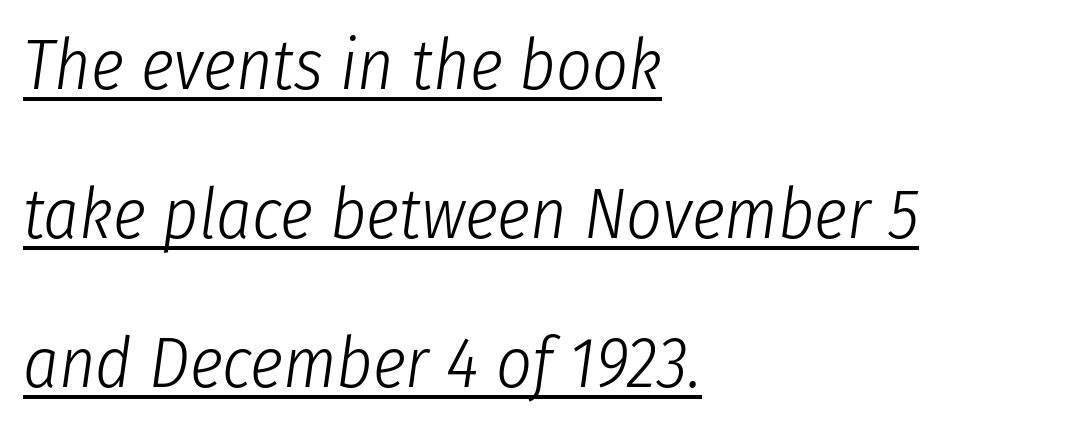
Q: Is the text bold? A: No.
Q: Is the text italic (slanted)? A: Yes, it leans right by about 8 degrees.
Q: Is the text underlined? A: Yes.
Q: How is the paragraph aligned? A: Left-aligned.
Q: Is the spacing between letters normal or unusually wide? A: Normal.
Q: Is the spacing between lines tight, normal or loose? A: Loose.
Q: Width (condensed, normal, or wide)? A: Condensed.
Q: Stroke contrast? A: Low.
Q: x-height? A: Medium.
Q: Monospaced? A: No.
